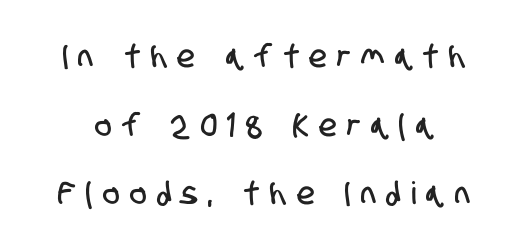
Q: Is the typeface a serif or a sans-serif typeface? A: Sans-serif.
Q: Is the text underlined? A: No.
Q: Is the spacing between letters normal or unusually wide? A: Unusually wide.
Q: Is the spacing between lines tight, normal or loose? A: Loose.
Q: Width (condensed, normal, or wide)? A: Condensed.
Q: Stroke contrast? A: Low.
Q: x-height? A: Large.
Q: Monospaced? A: No.
